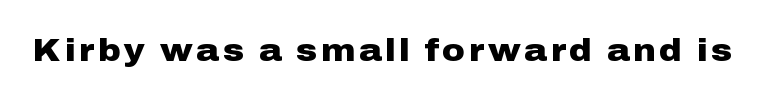
{"serif": "no", "italic": "no", "bold": "yes", "weight": "heavy", "width": "wide", "stroke_contrast": "low", "x_height": "medium", "monospaced": "no", "underline": "no", "glyph_px": 31}
